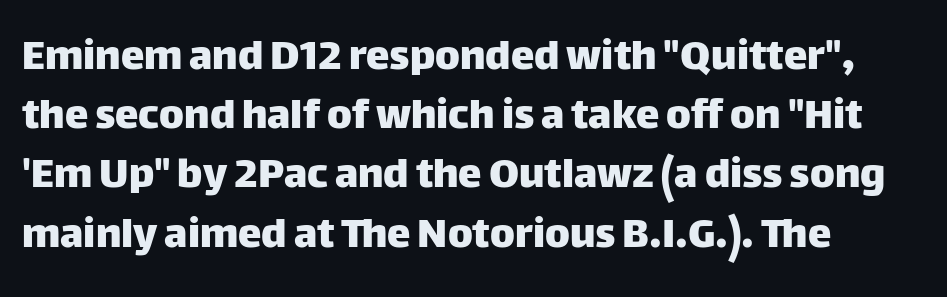
Q: Is the text italic (slanted)? A: No, it is upright.
Q: Is the typeface a serif or a sans-serif typeface? A: Sans-serif.
Q: Is the text underlined? A: No.
Q: How is the paragraph aligned? A: Left-aligned.
Q: Is the spacing between letters normal or unusually wide? A: Normal.
Q: Is the spacing between lines tight, normal or loose? A: Normal.
Q: Width (condensed, normal, or wide)? A: Normal.
Q: Stroke contrast? A: Low.
Q: x-height? A: Large.
Q: Monospaced? A: No.
